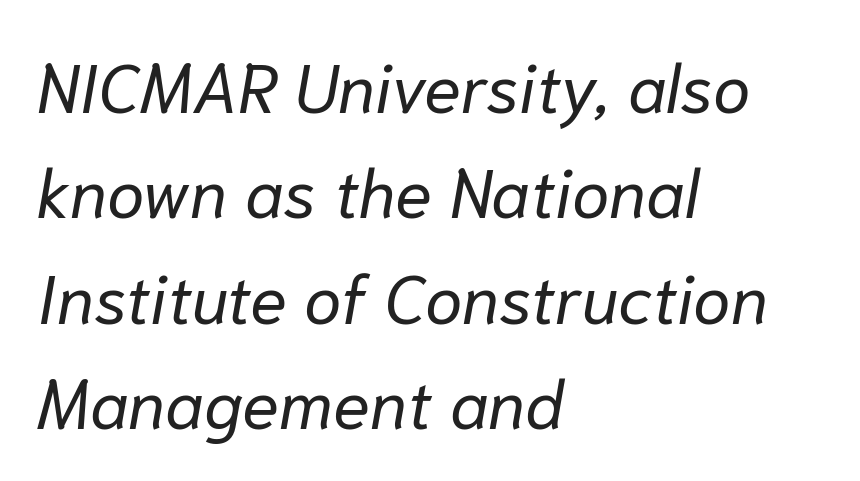
The image shows 68 px regular-weight type, italic (leaning right); set left-aligned, normal line spacing (1.55x), normal letter spacing, not underlined; low stroke contrast and a medium x-height.
